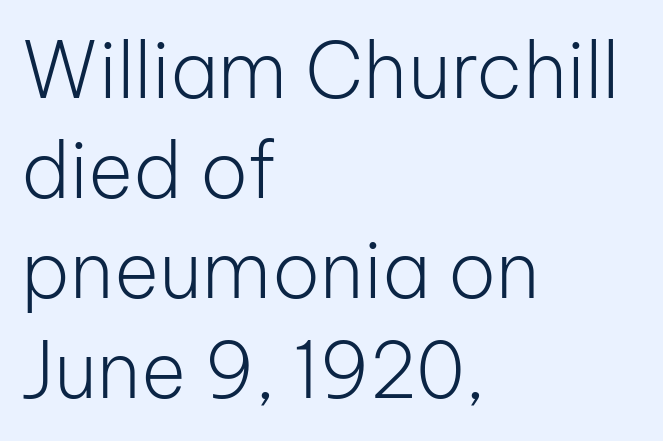
{"serif": "no", "italic": "no", "bold": "no", "weight": "light", "width": "normal", "stroke_contrast": "low", "x_height": "medium", "monospaced": "no", "underline": "no", "align": "left", "line_spacing": "normal", "line_spacing_ratio": 1.3, "letter_spacing": "normal", "letter_spacing_em": 0.0, "glyph_px": 77}
